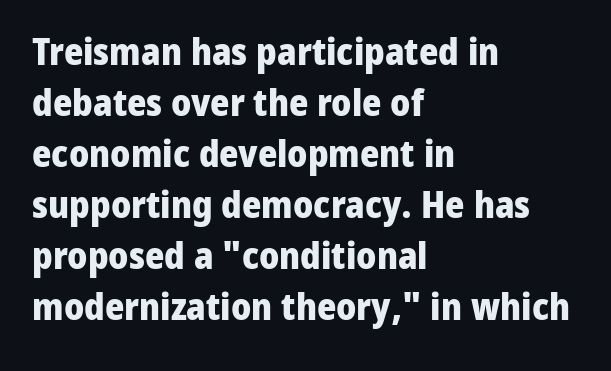
The image shows 37 px heavy sans-serif type, upright; set left-aligned, normal line spacing (1.38x), normal letter spacing, not underlined; low stroke contrast and a medium x-height.
